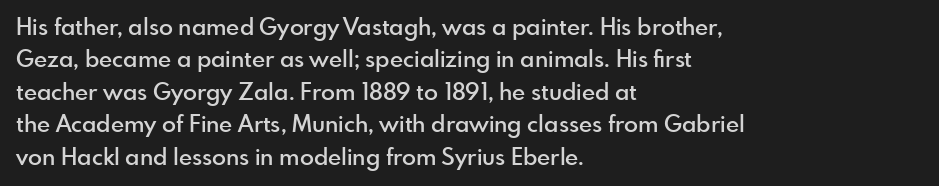
Q: Is the text bold? A: Semi-bold.
Q: Is the text italic (slanted)? A: No, it is upright.
Q: Is the text underlined? A: No.
Q: How is the paragraph aligned? A: Left-aligned.
Q: Is the spacing between letters normal or unusually wide? A: Normal.
Q: Is the spacing between lines tight, normal or loose? A: Normal.
